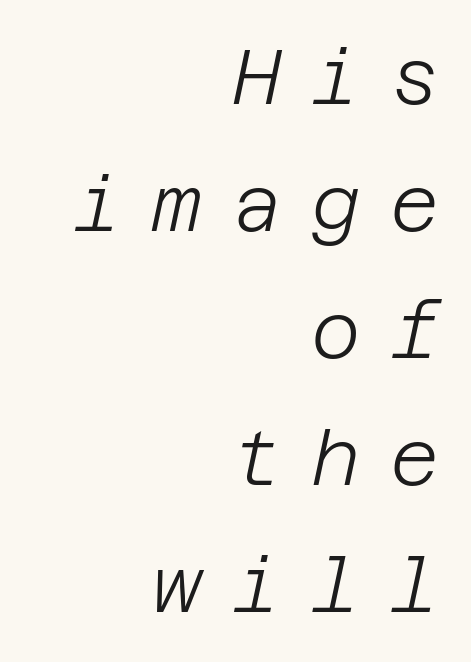
{"italic": "yes", "lean": "right", "slant_degrees": 12, "bold": "no", "weight": "light", "width": "normal", "stroke_contrast": "low", "x_height": "large", "underline": "no", "align": "right", "line_spacing": "normal", "line_spacing_ratio": 1.67, "letter_spacing": "wide", "letter_spacing_em": 0.39, "glyph_px": 76}
